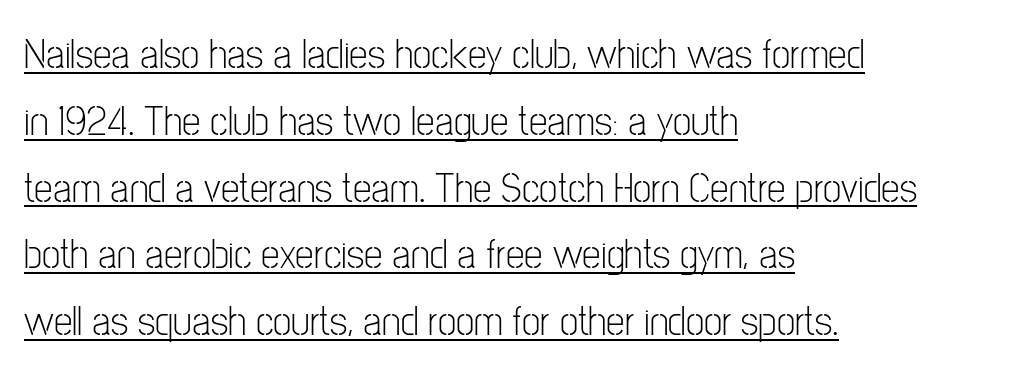
{"serif": "no", "italic": "no", "bold": "no", "weight": "light", "width": "condensed", "stroke_contrast": "low", "x_height": "medium", "monospaced": "no", "underline": "yes", "align": "left", "line_spacing": "normal", "line_spacing_ratio": 1.59, "letter_spacing": "normal", "letter_spacing_em": 0.0, "glyph_px": 42}
